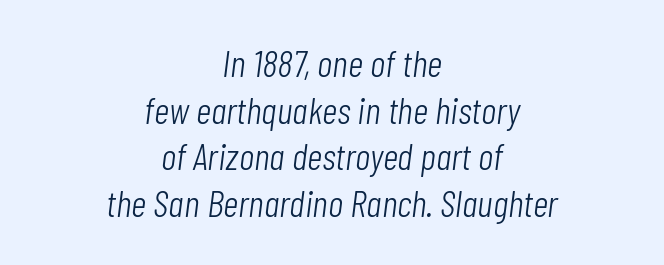
{"italic": "yes", "lean": "right", "slant_degrees": 7, "bold": "no", "weight": "light", "width": "condensed", "stroke_contrast": "low", "x_height": "medium", "monospaced": "no", "underline": "no", "align": "center", "line_spacing_ratio": 1.23, "letter_spacing": "normal", "letter_spacing_em": 0.0, "glyph_px": 38}
